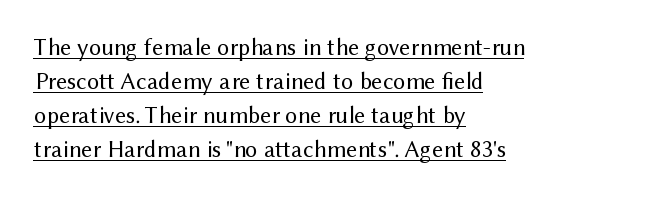
The image shows 24 px text type, upright; set left-aligned, normal line spacing (1.41x), normal letter spacing, underlined.
